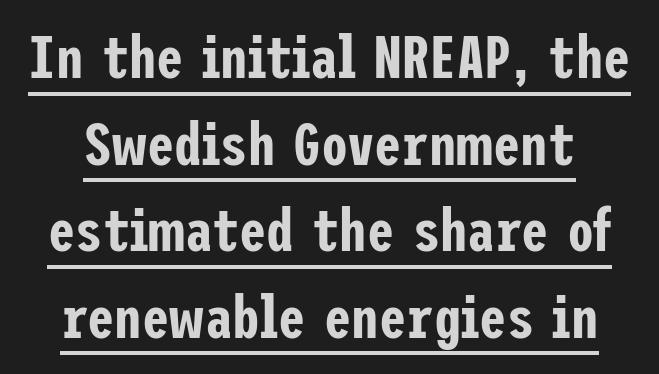
{"serif": "no", "italic": "no", "width": "condensed", "stroke_contrast": "low", "x_height": "medium", "underline": "yes", "line_spacing": "normal", "line_spacing_ratio": 1.42, "letter_spacing": "normal", "letter_spacing_em": 0.0, "glyph_px": 61}
